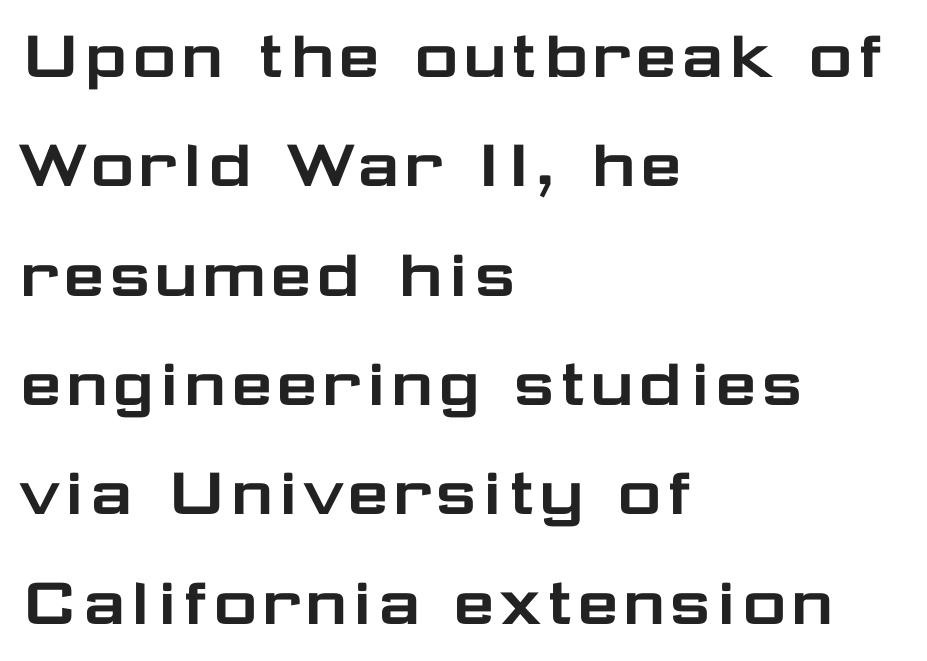
The image shows 77 px wide sans-serif type, upright; set left-aligned, normal line spacing (1.42x), normal letter spacing, not underlined; low stroke contrast and a medium x-height.
